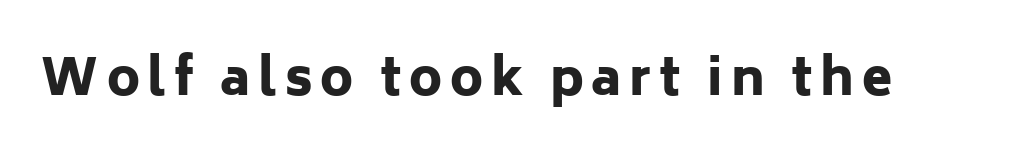
Its strokes are broad and dark, the hallmark of bold type. Clear beneath every line of the passage. The rendering shows plain stroke endings on the letterforms — a sans-serif design. Does the lettering tilt? It doesn't — this is upright.
